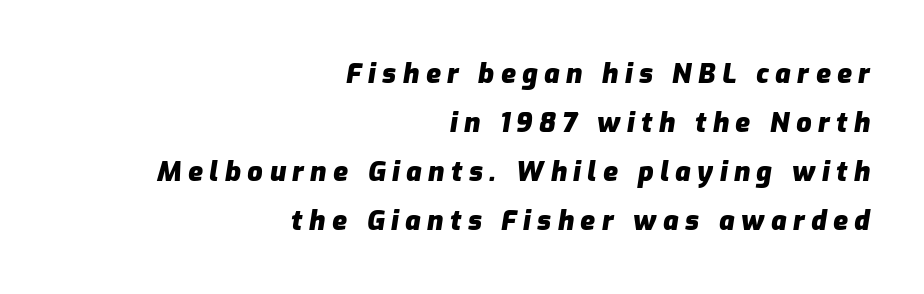
The image shows 27 px bold type, italic (leaning right); set right-aligned, line spacing 1.81x, unusually wide letter spacing (+0.24 em), not underlined.
